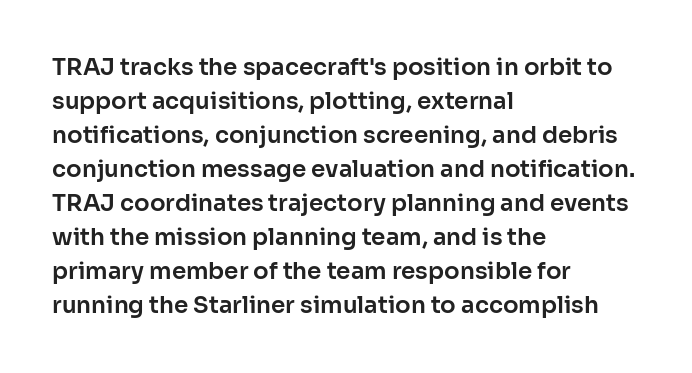
Clear beneath every line of the passage. Notice how descenders clear the ascenders below comfortably — that's standard leading. In terms of letterspacing, this is plain default setting. The lettering stays uniformly vertical, giving the passage a roman look. The lines in this sample share a left origin and differ only in where they stop.
